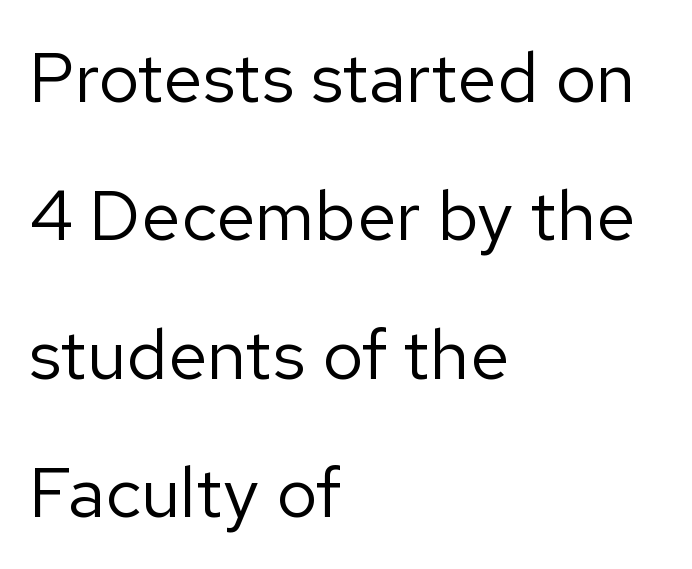
Q: Is the text bold? A: No.
Q: Is the text italic (slanted)? A: No, it is upright.
Q: Is the typeface a serif or a sans-serif typeface? A: Sans-serif.
Q: Is the text underlined? A: No.
Q: How is the paragraph aligned? A: Left-aligned.
Q: Is the spacing between letters normal or unusually wide? A: Normal.
Q: Is the spacing between lines tight, normal or loose? A: Loose.
Q: Width (condensed, normal, or wide)? A: Normal.
Q: Stroke contrast? A: Low.
Q: x-height? A: Medium.
Q: Monospaced? A: No.
